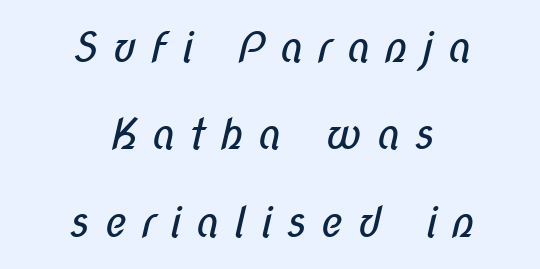
The image shows 42 px regular-weight, condensed sans-serif type; set centered, loose line spacing (2.08x), unusually wide letter spacing (+0.33 em), not underlined; low stroke contrast and a medium x-height.
